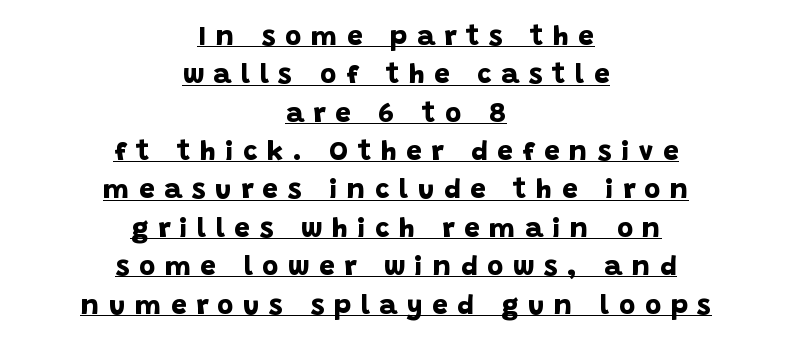
Q: Is the text bold? A: Yes.
Q: Is the typeface a serif or a sans-serif typeface? A: Sans-serif.
Q: Is the text underlined? A: Yes.
Q: How is the paragraph aligned? A: Centered.
Q: Is the spacing between letters normal or unusually wide? A: Unusually wide.
Q: Is the spacing between lines tight, normal or loose? A: Normal.
Q: Width (condensed, normal, or wide)? A: Normal.
Q: Stroke contrast? A: Low.
Q: x-height? A: Large.
Q: Monospaced? A: No.
